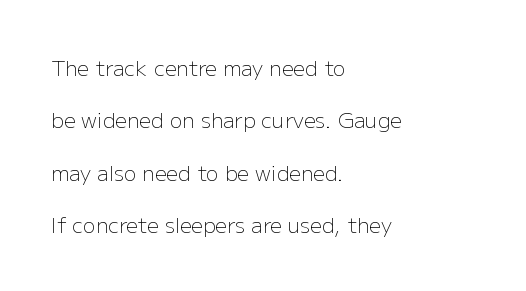
The weight would be labelled regular, book, light, or lighter still. The leading is generous, giving the passage an open texture. Does the copy run flush right? No — it runs flush left. The zone under the glyphs is completely vacant. When letters stand straight like this, we call the style roman or upright. A typesetter would call this zero additional tracking.
